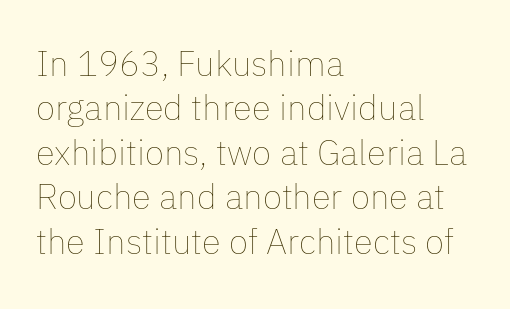
The designer left line spacing at the default. Does the lettering tilt? It doesn't — this is upright. The strokes carry an ordinary text weight at most. These lines are rendered in a variable-pitch font. Alignment: flush left.
